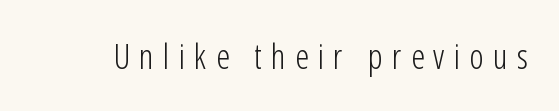
Note the varied advance widths — an 'i' is clearly narrower than an 'm'. The characters display no serif detailing; their extremities are plain. Posture: upright roman. Anything drawn beneath the words? Only blank space. Display-style spreading of the glyphs; the letterfit is very open.
